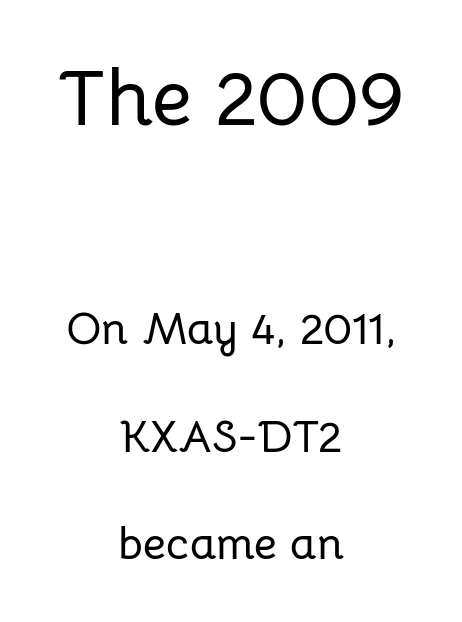
{"serif": "no", "italic": "no", "width": "normal", "stroke_contrast": "low", "x_height": "medium", "monospaced": "no", "underline": "no", "align": "center", "line_spacing": "loose", "line_spacing_ratio": 2.39, "letter_spacing": "normal", "letter_spacing_em": 0.0, "larger_block": "first", "size_ratio": 1.76, "glyph_px": 79}
